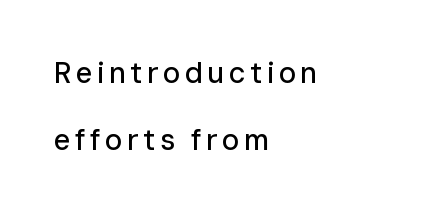
Reading down the column, the eye jumps a long way to each next line. Regarding serifs, this sample does without them. Style check: upright. Looks like regular typesetting: each glyph gets only the width it needs.
